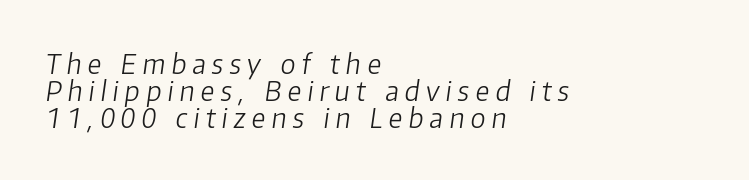
The image shows 27 px text type, italic (leaning right); set left-aligned, tight line spacing (1.0x), unusually wide letter spacing (+0.23 em), not underlined.
